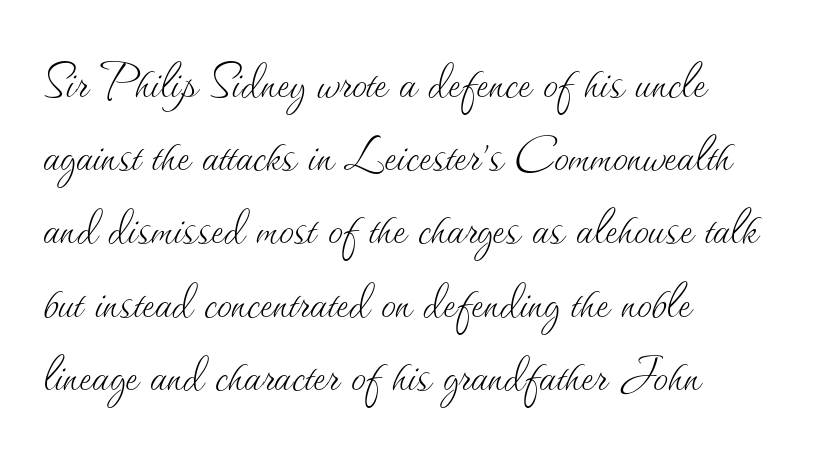
The image shows 60 px thin type; set left-aligned, line spacing 1.22x, normal letter spacing, not underlined; medium stroke contrast and a small x-height.
